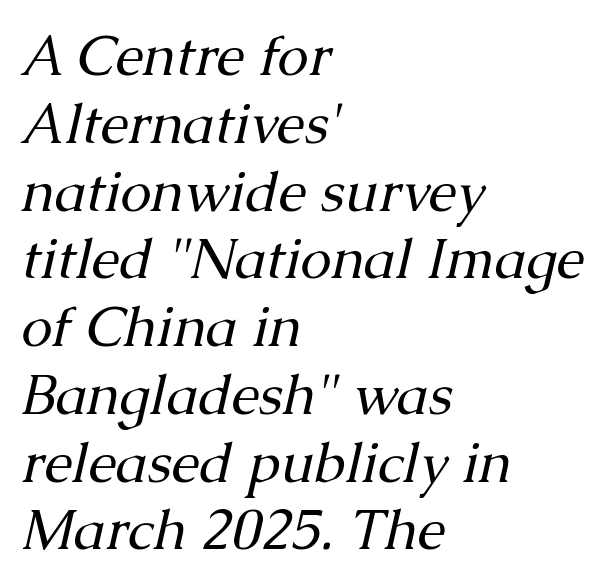
Is the type heavy? It reads as light-to-regular instead. Short note: letters normally spaced. Horizontal alignment here is leftward, the default for most running prose. The passage shown is typeset with a serif family.
